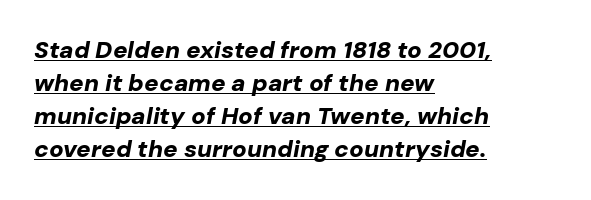
Visually the block forms a straight wall on the left and a jagged coastline on the right. Looking at the ascenders, they clearly lean. Does the weight exceed regular? Yes, all the way to bold. You could call the tracking neutral — neither tight nor loose. Underline: present.
